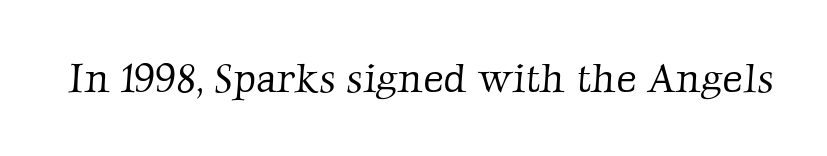
Q: Is the text bold? A: No.
Q: Is the typeface a serif or a sans-serif typeface? A: Serif.
Q: Is the text underlined? A: No.
Q: Is the spacing between letters normal or unusually wide? A: Normal.
Q: Width (condensed, normal, or wide)? A: Normal.
Q: Stroke contrast? A: Low.
Q: x-height? A: Medium.
Q: Monospaced? A: No.
